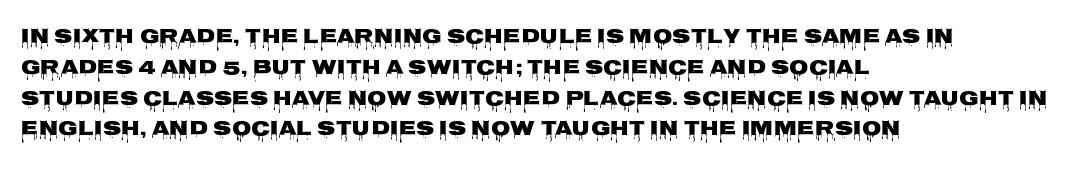
Q: Is the text bold? A: Yes.
Q: Is the text italic (slanted)? A: No, it is upright.
Q: Is the text underlined? A: No.
Q: How is the paragraph aligned? A: Left-aligned.
Q: Is the spacing between letters normal or unusually wide? A: Normal.
Q: Is the spacing between lines tight, normal or loose? A: Normal.
